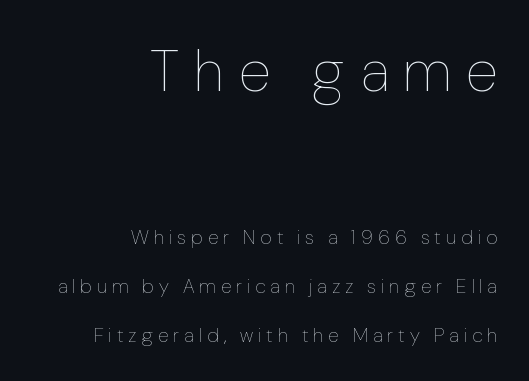
Q: Is the text bold? A: No.
Q: Is the text italic (slanted)? A: No, it is upright.
Q: Is the text underlined? A: No.
Q: How is the paragraph aligned? A: Right-aligned.
Q: Is the spacing between letters normal or unusually wide? A: Unusually wide.
Q: Is the spacing between lines tight, normal or loose? A: Loose.
Q: Which block of text is set in a larger size, the first (top) or the second (bottom)? A: The first (top) one.
Q: Width (condensed, normal, or wide)? A: Condensed.
Q: Stroke contrast? A: Low.
Q: x-height? A: Medium.
Q: Monospaced? A: No.
